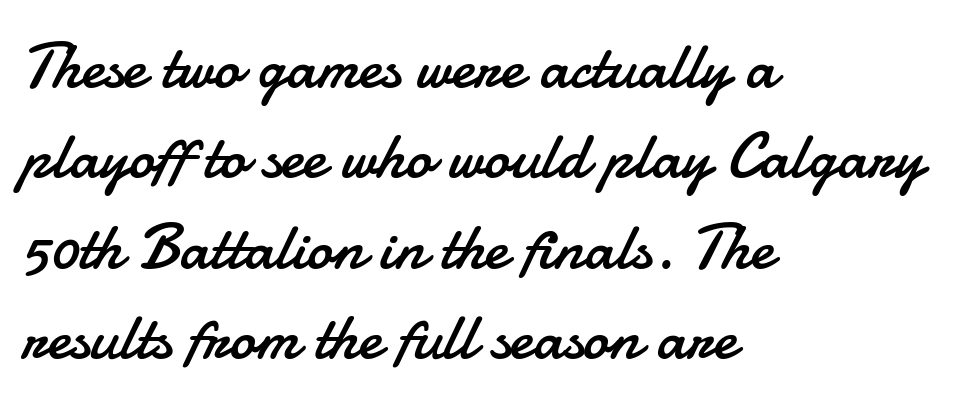
The image shows 65 px regular-weight sans-serif type; set left-aligned, normal line spacing (1.39x), normal letter spacing, not underlined; low stroke contrast and a small x-height.
